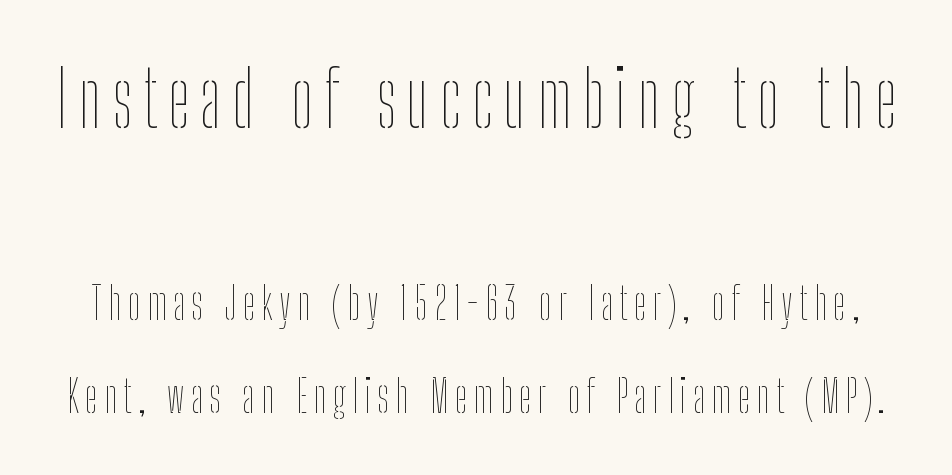
These two chunks differ in scale, with the top chunk taking the larger measure. Spacing verdict: proportional, widths tailored to each character. Has an underline been added? It has not. Nothing heavy about these letters — not bold at all. Designer's note — italics off, roman on. The block of text is sparse from top to bottom, with ample space between rows.
